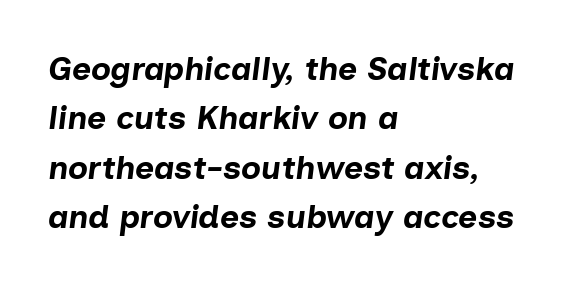
Interline gaps are of average width in this sample. Rendered with sloped, italic letterforms. Horizontal alignment here is leftward, the default for most running prose. The letters are bold, with thick, heavy strokes. Think of a printed novel: that variable character pitch is what you see here.
